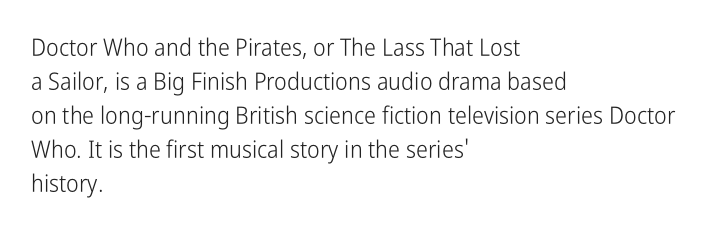
{"italic": "no", "bold": "no", "underline": "no", "align": "left", "line_spacing": "normal", "line_spacing_ratio": 1.42, "letter_spacing": "normal", "letter_spacing_em": 0.0, "glyph_px": 24}
